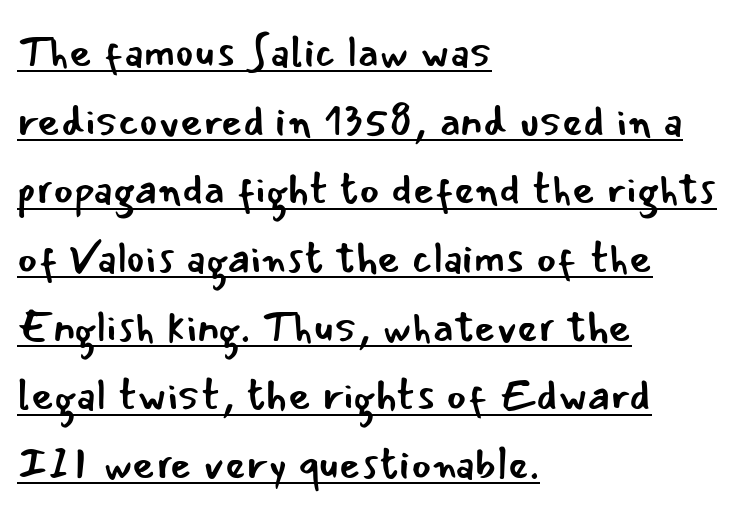
{"serif": "no", "italic": "no", "bold": "no", "weight": "regular", "width": "normal", "stroke_contrast": "low", "x_height": "small", "monospaced": "no", "underline": "yes", "align": "left", "line_spacing": "normal", "line_spacing_ratio": 1.56, "letter_spacing": "normal", "letter_spacing_em": 0.0, "glyph_px": 44}
